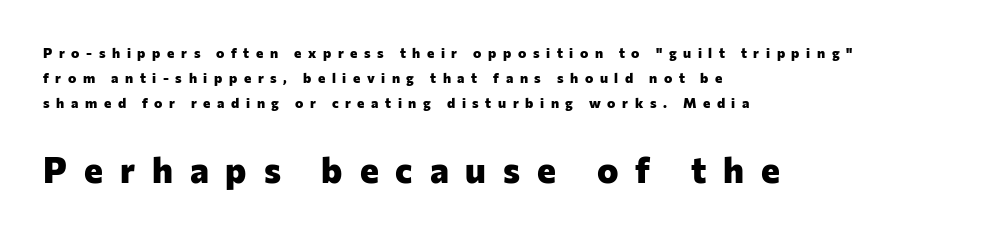
{"serif": "no", "italic": "no", "bold": "yes", "weight": "heavy", "width": "normal", "stroke_contrast": "low", "x_height": "medium", "monospaced": "no", "underline": "no", "align": "left", "line_spacing_ratio": 1.77, "letter_spacing": "wide", "letter_spacing_em": 0.47, "larger_block": "second", "size_ratio": 2.57, "glyph_px": 36}
